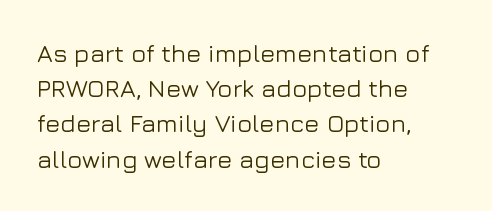
Posture: straight, roman, zero tilt. This rendering uses left alignment, leaving the right contour irregular. This sample keeps an unexceptional amount of space between lines. Bare-footed words on every line.
